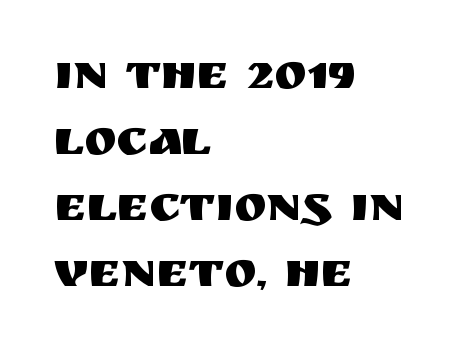
These lines were composed using upright roman letters. The letters advance in unequal steps, a hallmark of proportional type. These lines stack with their left ends in a neat column. Nobody touched the tracking dial on this one. The glyphs are unaccompanied by any horizontal stroke below them.
